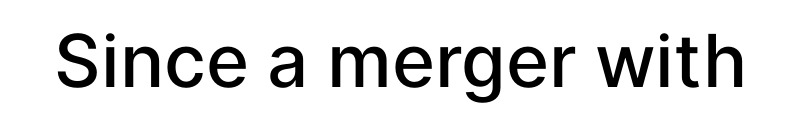
{"serif": "no", "italic": "no", "bold": "semi", "weight": "semibold", "width": "normal", "stroke_contrast": "low", "x_height": "medium", "monospaced": "no", "underline": "no", "letter_spacing": "normal", "letter_spacing_em": 0.0, "glyph_px": 73}
